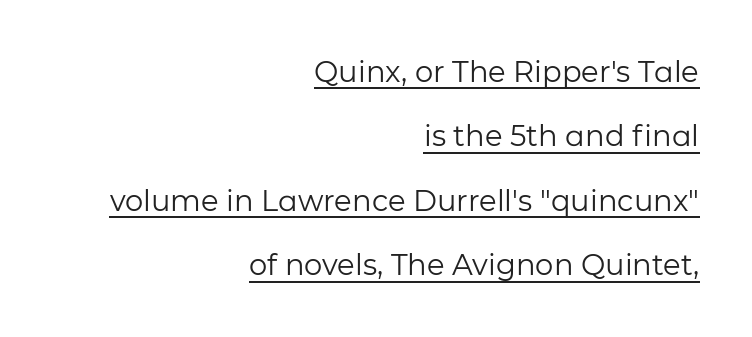
Here the designer chose a conventional face with non-uniform glyph widths. Nothing unusual about the tracking: characters are spaced as the font intends. Font category for this specimen: sans-serif. Regarding leading, the lines here are spaced well apart. Glance below the letters and you will spot a drawn line.
